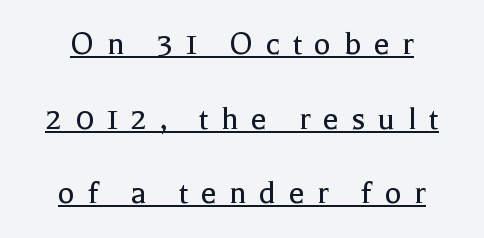
Q: Is the text bold? A: No.
Q: Is the text italic (slanted)? A: No, it is upright.
Q: Is the typeface a serif or a sans-serif typeface? A: Serif.
Q: Is the text underlined? A: Yes.
Q: Is the spacing between letters normal or unusually wide? A: Unusually wide.
Q: Is the spacing between lines tight, normal or loose? A: Loose.
Q: Width (condensed, normal, or wide)? A: Normal.
Q: x-height? A: Medium.
Q: Monospaced? A: No.
